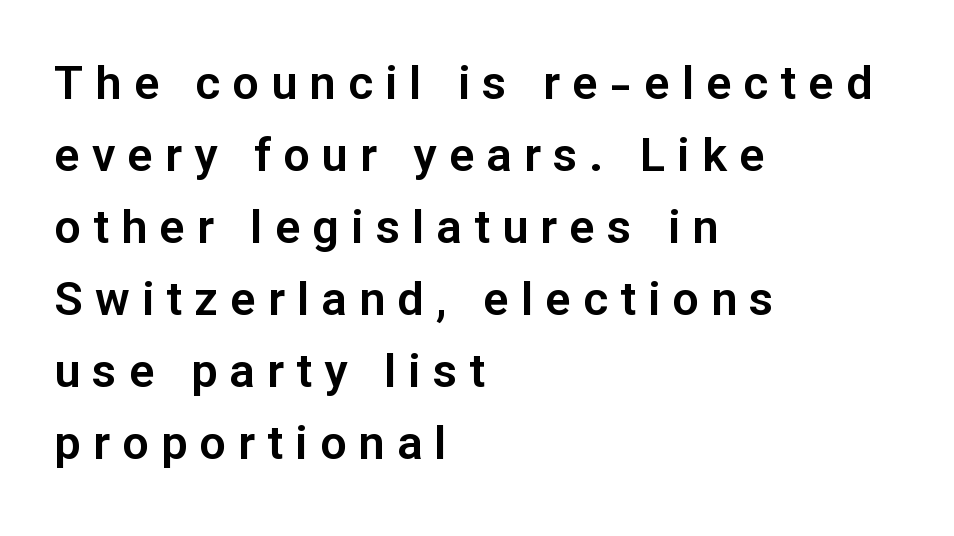
Here the glyphs are tracked loosely, breaking word shapes into spaced letters. Decoration check: the copy has no underline. Notice how descenders clear the ascenders below comfortably — that's standard leading. Nope, not italic — everything's standing straight.
